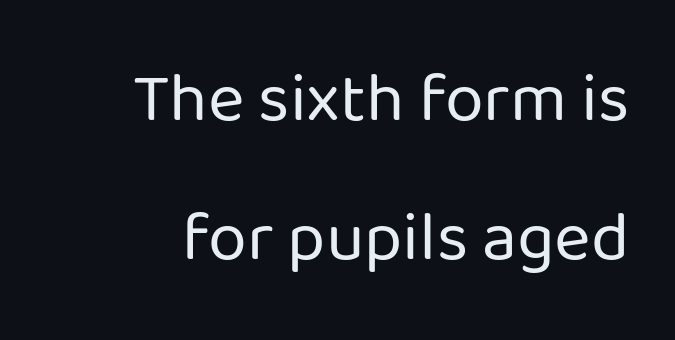
Regarding serifs, this sample does without them. Vertical strokes here are truly vertical. Words float on clear page, feet unadorned. Note the varied advance widths — an 'i' is clearly narrower than an 'm'. Honestly, the letter spacing is just normal — you wouldn't notice it.
